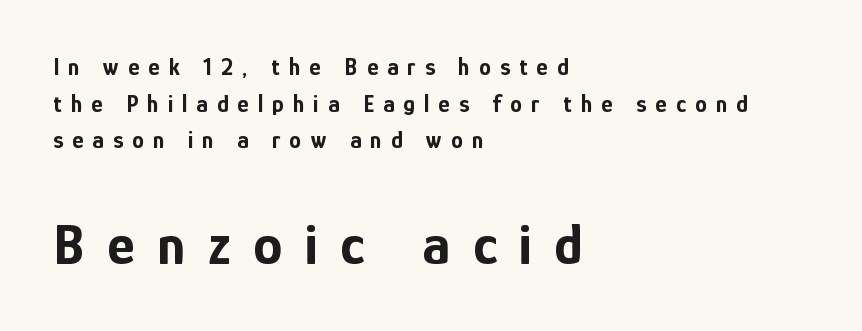
{"serif": "no", "italic": "no", "bold": "yes", "weight": "bold", "width": "condensed", "stroke_contrast": "low", "x_height": "medium", "monospaced": "no", "underline": "no", "align": "left", "line_spacing": "normal", "line_spacing_ratio": 1.53, "letter_spacing": "wide", "letter_spacing_em": 0.38, "larger_block": "second", "size_ratio": 2.46, "glyph_px": 59}
